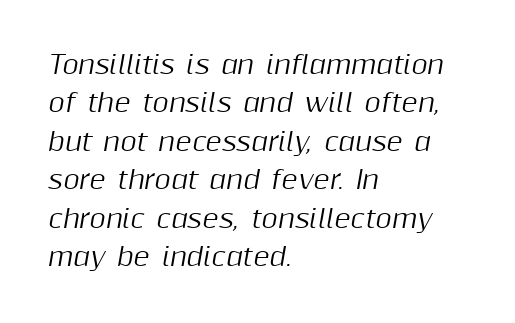
{"italic": "yes", "lean": "right", "slant_degrees": 10, "underline": "no", "align": "left", "line_spacing": "normal", "line_spacing_ratio": 1.54, "letter_spacing": "normal", "letter_spacing_em": 0.0, "glyph_px": 25}
